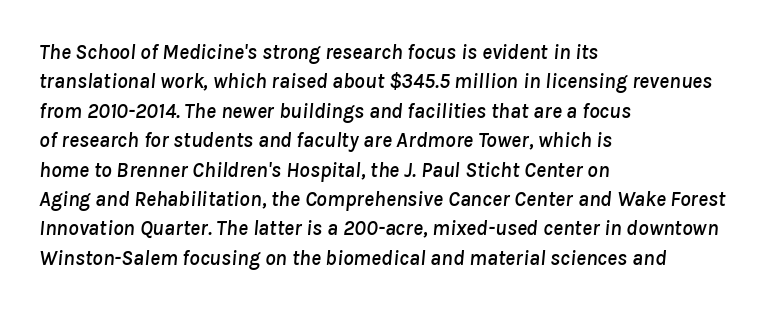
The image shows 21 px text type, italic (leaning right); set left-aligned, normal line spacing (1.4x), normal letter spacing, not underlined.
